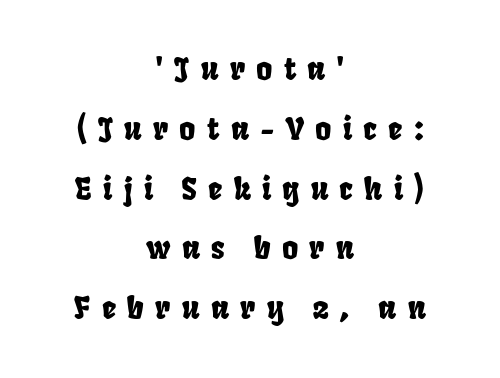
Character widths vary here, with narrow letters taking less room than wide ones. Stroke terminals: plain, sans-serif. Vertically, the passage feels expansive, rows floating well apart. The rag falls on both sides of this text block equally. The string is rendered with underlining switched off. Letter spacing: wide.
